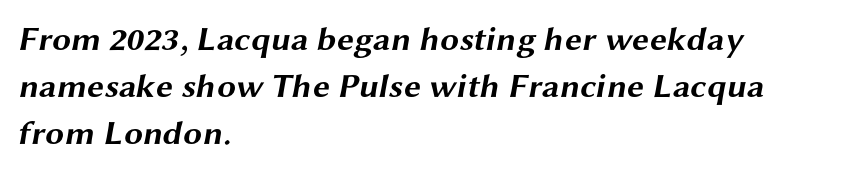
The image shows 34 px bold, wide sans-serif type; set left-aligned, normal line spacing (1.38x), normal letter spacing, not underlined; medium stroke contrast and a medium x-height.
